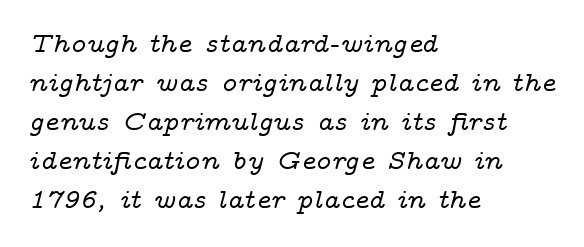
{"serif": "yes", "italic": "yes", "lean": "right", "slant_degrees": 14, "width": "wide", "stroke_contrast": "low", "x_height": "medium", "monospaced": "no", "underline": "no", "align": "left", "line_spacing": "normal", "line_spacing_ratio": 1.39, "letter_spacing": "normal", "letter_spacing_em": 0.0, "glyph_px": 28}
